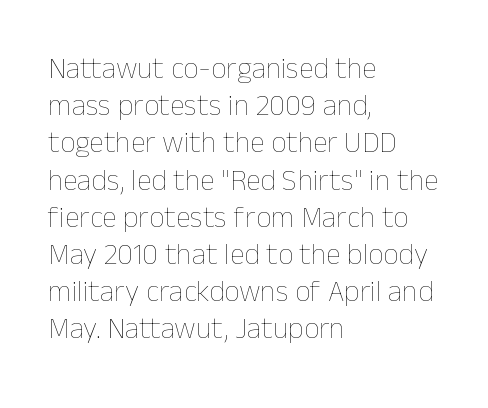
Character widths vary here, with narrow letters taking less room than wide ones. Underline: absent. Each stroke keeps to a modest, everyday thickness or less. Inter-character spacing is left at the font's built-in metrics. Posture: straight, roman, zero tilt.
